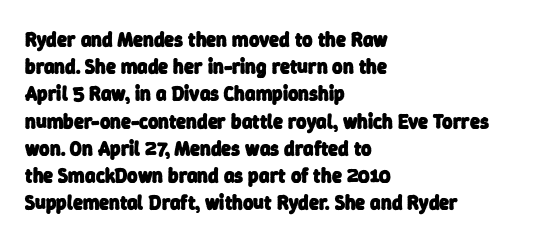
The image shows 20 px bold type; set left-aligned, normal line spacing (1.36x), normal letter spacing, not underlined.
